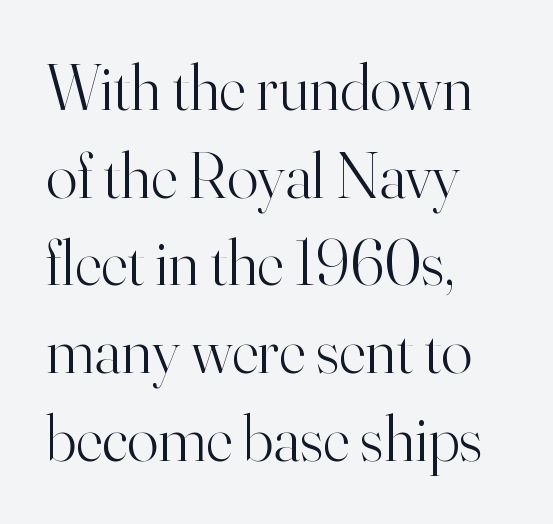
Q: Is the text bold? A: No.
Q: Is the text italic (slanted)? A: No, it is upright.
Q: Is the typeface a serif or a sans-serif typeface? A: Serif.
Q: Is the text underlined? A: No.
Q: How is the paragraph aligned? A: Left-aligned.
Q: Is the spacing between letters normal or unusually wide? A: Normal.
Q: Is the spacing between lines tight, normal or loose? A: Normal.
Q: Width (condensed, normal, or wide)? A: Normal.
Q: Stroke contrast? A: High.
Q: x-height? A: Small.
Q: Monospaced? A: No.
